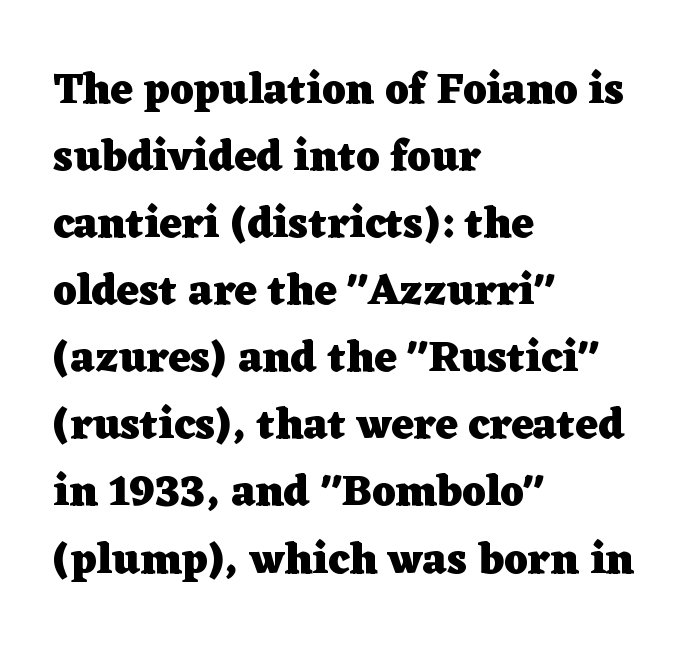
The image shows 43 px heavy, wide serif type, upright; set left-aligned, normal line spacing (1.56x), normal letter spacing, not underlined; low stroke contrast and a medium x-height.
